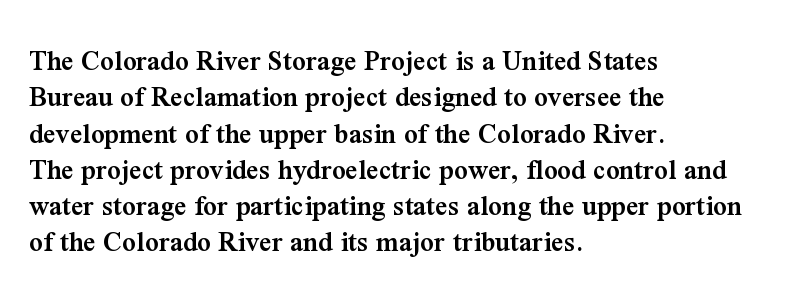
{"serif": "yes", "italic": "no", "bold": "semi", "weight": "semibold", "width": "normal", "stroke_contrast": "medium", "x_height": "medium", "monospaced": "no", "underline": "no", "align": "left", "line_spacing_ratio": 1.21, "letter_spacing": "normal", "letter_spacing_em": 0.0, "glyph_px": 30}
